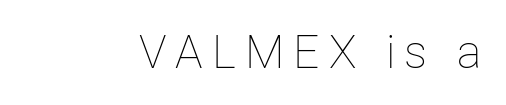
{"italic": "no", "bold": "no", "weight": "thin", "width": "normal", "stroke_contrast": "low", "x_height": "medium", "monospaced": "no", "underline": "no", "letter_spacing": "wide", "letter_spacing_em": 0.2, "glyph_px": 46}
